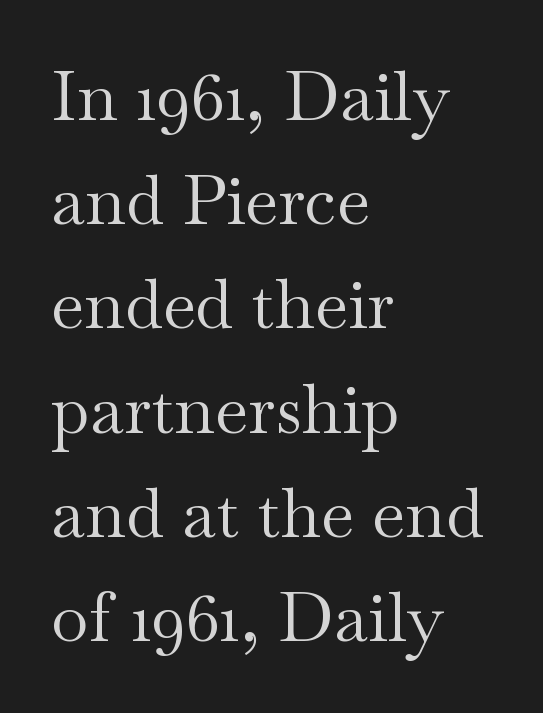
Spacing verdict: proportional, widths tailored to each character. Is the type heavy? It reads as light-to-regular instead. The tracking reads as untouched default to a designer's eye. Whoever set this chose a conventional vertical rhythm.
